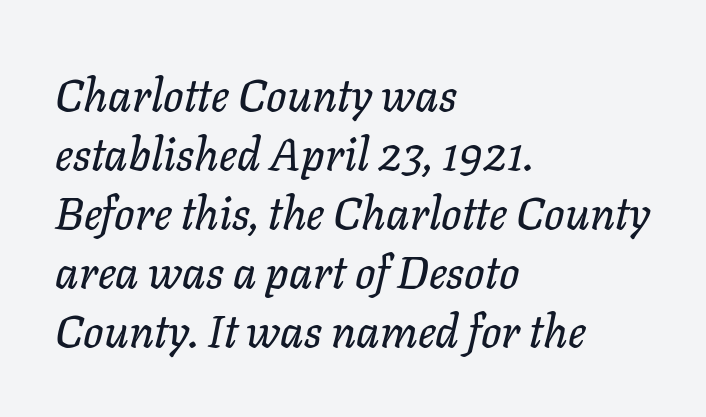
The image shows 45 px text type, italic (leaning right); set left-aligned, normal line spacing (1.31x), normal letter spacing, not underlined; low stroke contrast and a medium x-height.
